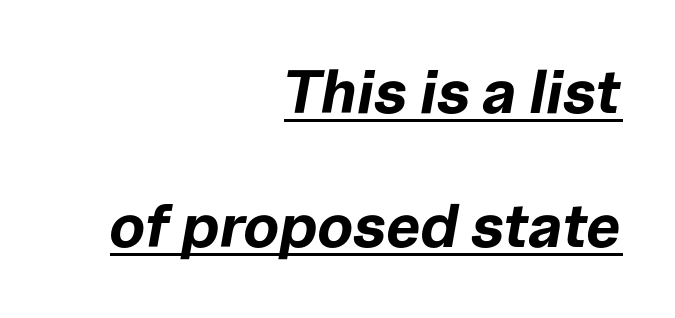
{"italic": "yes", "lean": "right", "slant_degrees": 10, "bold": "yes", "weight": "bold", "width": "normal", "stroke_contrast": "low", "x_height": "medium", "monospaced": "no", "underline": "yes", "align": "right", "line_spacing": "loose", "line_spacing_ratio": 2.2, "letter_spacing": "normal", "letter_spacing_em": 0.0, "glyph_px": 61}
